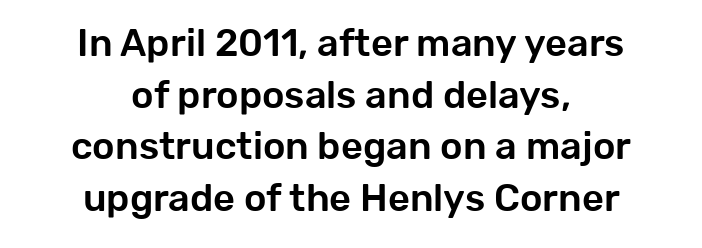
Upright lettering throughout. This sample has the flowing, uneven cadence of proportional lettering. A normal amount of white space separates one row of letters from the next. Does the copy run flush right? No — it is centered line by line.
